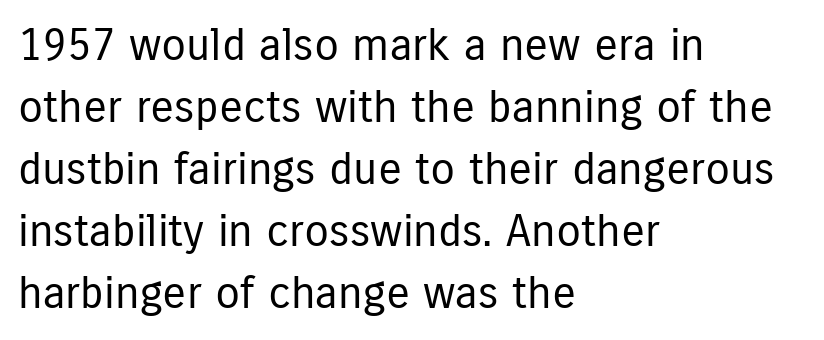
The image shows 45 px regular-weight, condensed sans-serif type, upright; set left-aligned, normal line spacing (1.38x), normal letter spacing, not underlined; low stroke contrast and a medium x-height.
